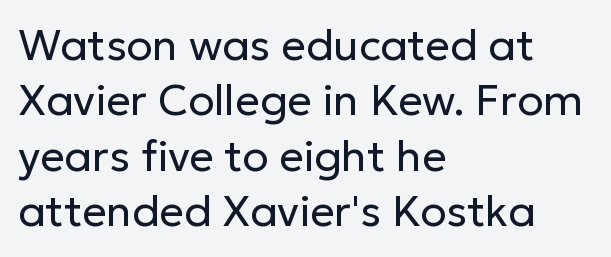
{"serif": "no", "italic": "no", "bold": "no", "weight": "regular", "width": "normal", "stroke_contrast": "low", "x_height": "medium", "monospaced": "no", "underline": "no", "align": "left", "line_spacing": "normal", "line_spacing_ratio": 1.29, "letter_spacing": "normal", "letter_spacing_em": 0.0, "glyph_px": 43}
